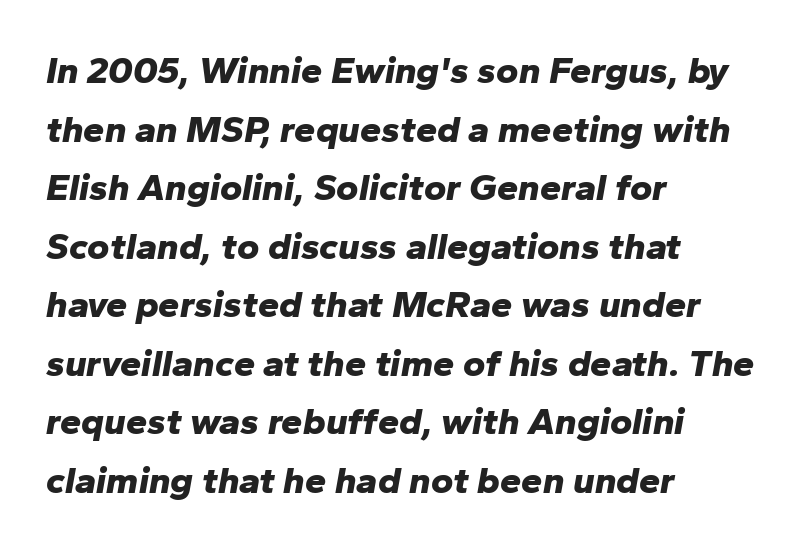
The image shows 38 px bold type, italic (leaning right); set left-aligned, normal line spacing (1.54x), normal letter spacing, not underlined; low stroke contrast and a medium x-height.
